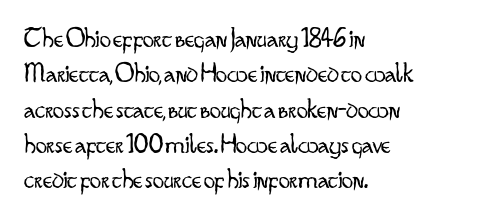
Glance below the letters and you will spot only blank space. Designer's note — italics off, roman on. What's the leading like? Ordinary, nothing unusual. These lines are set flush left with a ragged right edge.
